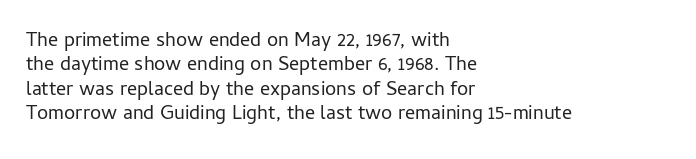
These lines keep a tight, regular rhythm from letter to letter. In CSS terms this would be text-align: left. Weight: in the light-to-regular range. This is roman type, the default non-slanted kind. Decoration check: the copy has no underline.
